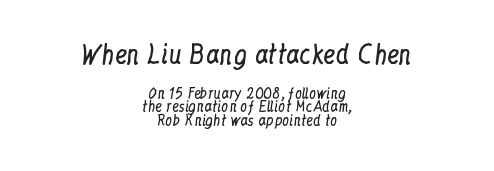
{"bold": "no", "underline": "no", "align": "center", "line_spacing": "tight", "line_spacing_ratio": 0.96, "letter_spacing": "normal", "letter_spacing_em": 0.0, "larger_block": "first", "size_ratio": 1.79, "glyph_px": 25}
